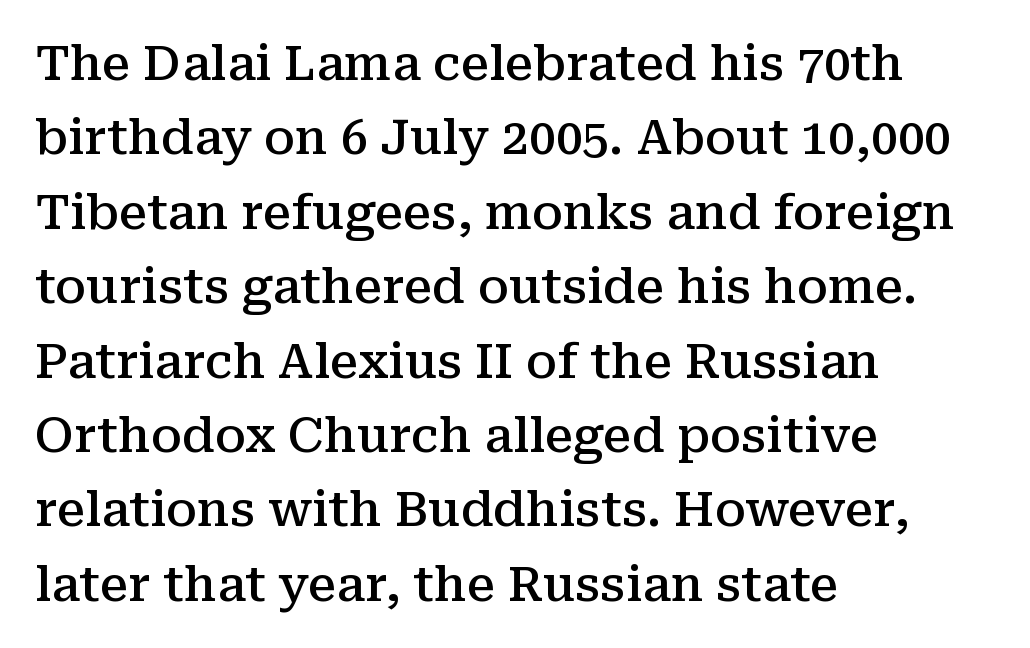
{"serif": "yes", "italic": "no", "bold": "semi", "weight": "semibold", "width": "normal", "stroke_contrast": "medium", "x_height": "medium", "monospaced": "no", "underline": "no", "align": "left", "line_spacing": "normal", "line_spacing_ratio": 1.55, "letter_spacing": "normal", "letter_spacing_em": 0.0, "glyph_px": 48}
